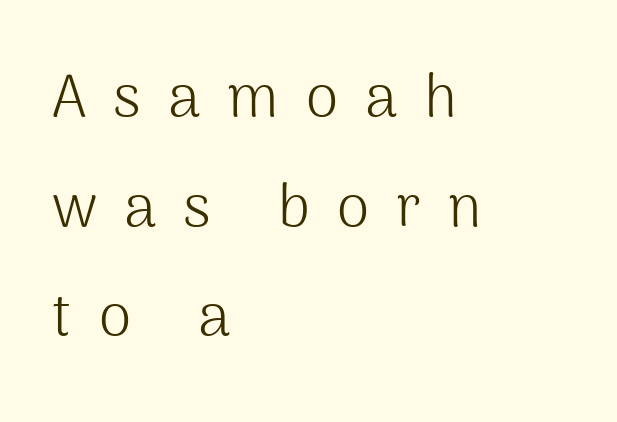
The image shows 59 px light sans-serif type, upright; set left-aligned, line spacing 1.86x, unusually wide letter spacing (+0.46 em), not underlined; medium stroke contrast and a medium x-height.
